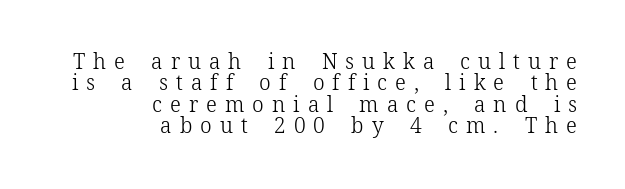
Q: Is the text bold? A: No.
Q: Is the text italic (slanted)? A: No, it is upright.
Q: Is the text underlined? A: No.
Q: How is the paragraph aligned? A: Right-aligned.
Q: Is the spacing between letters normal or unusually wide? A: Unusually wide.
Q: Is the spacing between lines tight, normal or loose? A: Tight.
